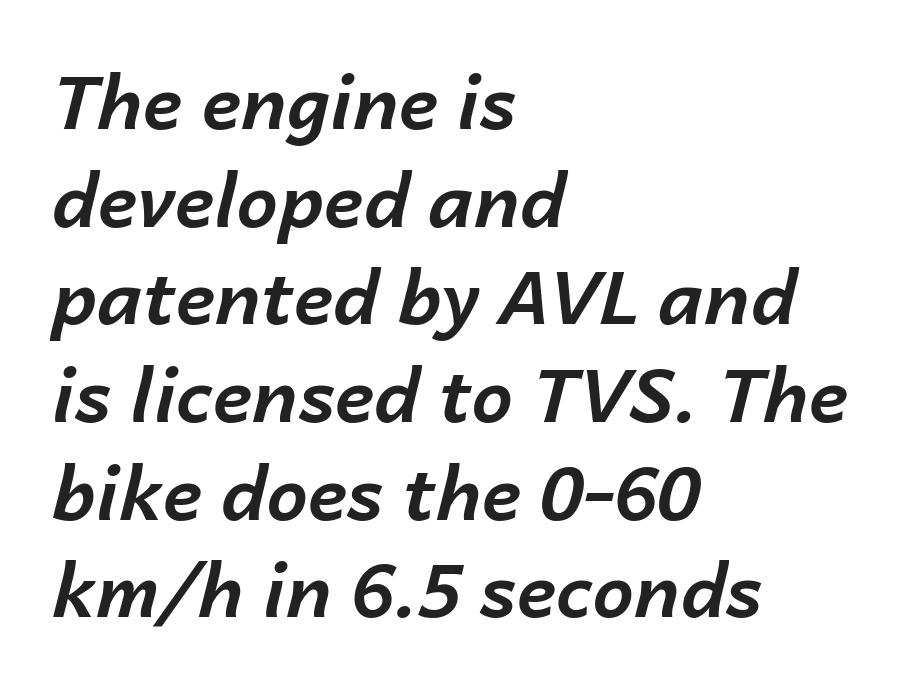
Q: Is the text bold? A: Yes.
Q: Is the text italic (slanted)? A: Yes, it leans right by about 14 degrees.
Q: Is the text underlined? A: No.
Q: How is the paragraph aligned? A: Left-aligned.
Q: Is the spacing between letters normal or unusually wide? A: Normal.
Q: Is the spacing between lines tight, normal or loose? A: Normal.
Q: Width (condensed, normal, or wide)? A: Normal.
Q: Stroke contrast? A: Low.
Q: x-height? A: Medium.
Q: Monospaced? A: No.
